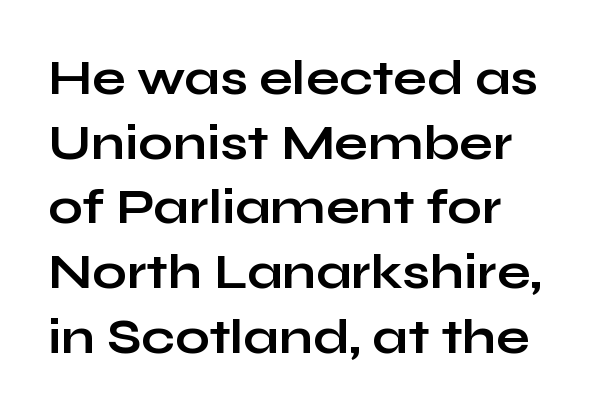
{"serif": "no", "italic": "no", "bold": "yes", "weight": "bold", "width": "wide", "stroke_contrast": "low", "x_height": "medium", "monospaced": "no", "underline": "no", "line_spacing": "normal", "line_spacing_ratio": 1.32, "letter_spacing": "normal", "letter_spacing_em": 0.0, "glyph_px": 49}
